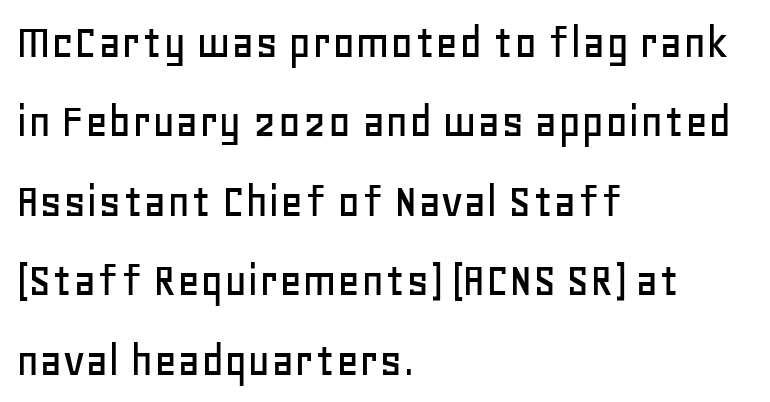
{"serif": "no", "italic": "no", "width": "normal", "stroke_contrast": "low", "x_height": "large", "monospaced": "no", "underline": "no", "align": "left", "line_spacing": "normal", "line_spacing_ratio": 1.59, "letter_spacing": "normal", "letter_spacing_em": 0.0, "glyph_px": 50}
